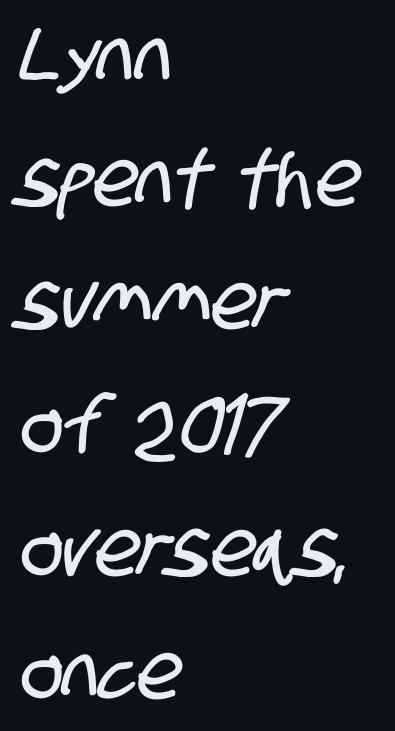
{"serif": "no", "width": "condensed", "stroke_contrast": "low", "x_height": "large", "monospaced": "no", "underline": "no", "align": "left", "line_spacing": "normal", "line_spacing_ratio": 1.56, "letter_spacing": "normal", "letter_spacing_em": 0.0, "glyph_px": 79}
